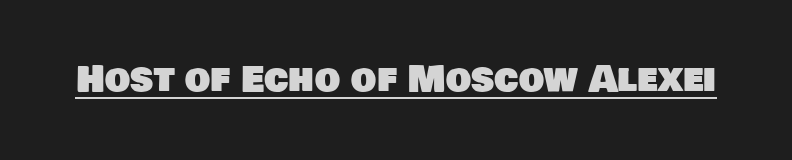
The image shows 36 px sans-serif type; set normal letter spacing, underlined; low stroke contrast and a large x-height.
